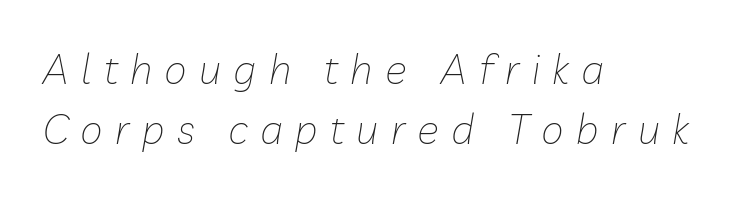
The image shows 41 px thin type, italic (leaning right); set left-aligned, normal line spacing (1.46x), unusually wide letter spacing (+0.3 em), not underlined; low stroke contrast and a medium x-height.
